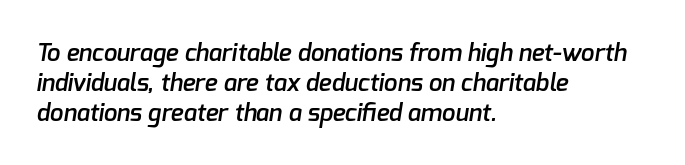
{"bold": "semi", "underline": "no", "align": "left", "line_spacing_ratio": 1.24, "letter_spacing": "normal", "letter_spacing_em": 0.0, "glyph_px": 24}
